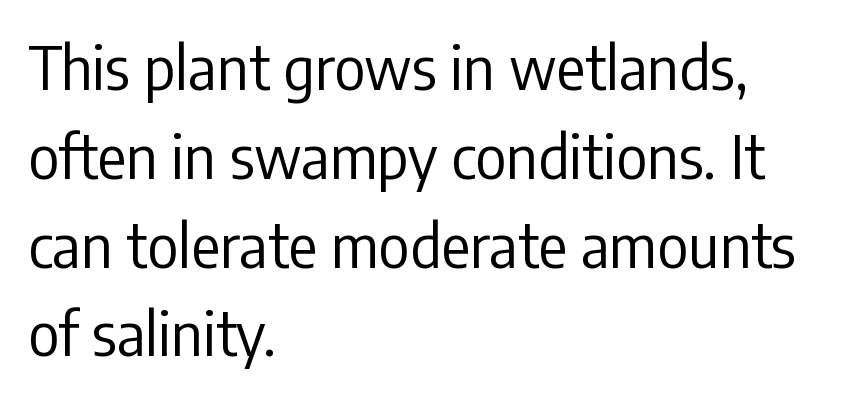
Reading down the column, the eye jumps a familiar distance to each next line. The gap between lines stays unmarked. The font's upright variant was chosen for this text. This sample uses a sans-serif face. The lines are quadded left.
